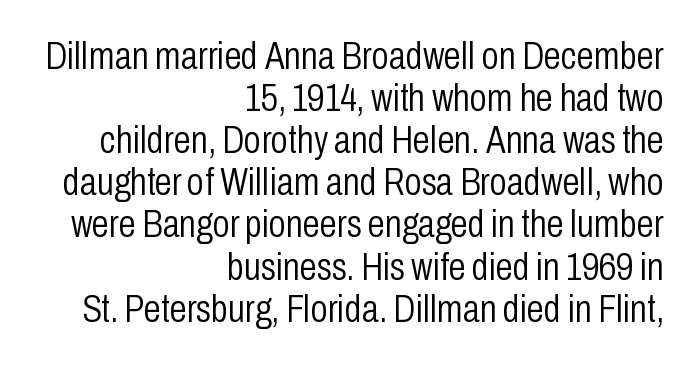
These lines keep a tight, regular rhythm from letter to letter. Unlike a traditional serif, this face leaves its strokes unadorned. No extra ink here — the face is not bold. The line-height multiplier appears low, near solid setting. Each letter keeps its own natural width here, so spacing adapts to shape. Teacher's note: observe the even right margin — that is flush-right alignment.
